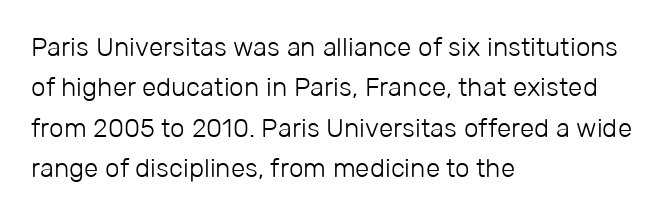
Check the space under the baseline: it is left empty. The type sits square on the baseline with zero lean. Line spacing here is normal. Casual observation: everything's shoved over to the left. Honestly, the letter spacing is just normal — you wouldn't notice it.
